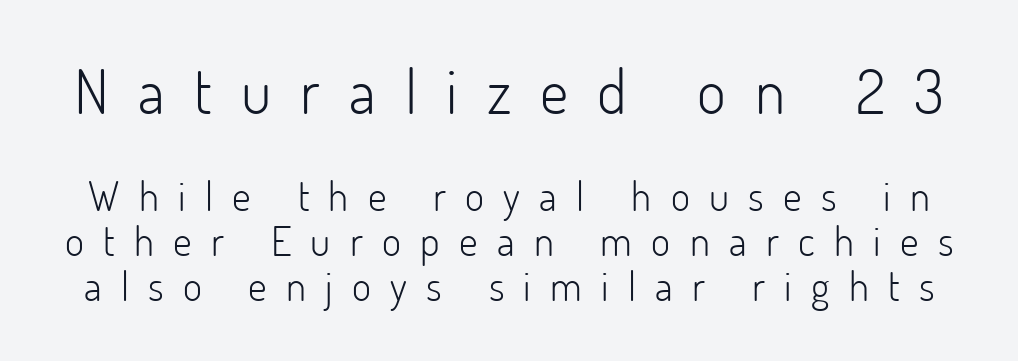
Q: Is the text bold? A: No.
Q: Is the text italic (slanted)? A: No, it is upright.
Q: Is the typeface a serif or a sans-serif typeface? A: Sans-serif.
Q: Is the text underlined? A: No.
Q: Is the spacing between letters normal or unusually wide? A: Unusually wide.
Q: Is the spacing between lines tight, normal or loose? A: Tight.
Q: Which block of text is set in a larger size, the first (top) or the second (bottom)? A: The first (top) one.
Q: Width (condensed, normal, or wide)? A: Normal.
Q: Stroke contrast? A: Low.
Q: x-height? A: Small.
Q: Monospaced? A: No.
